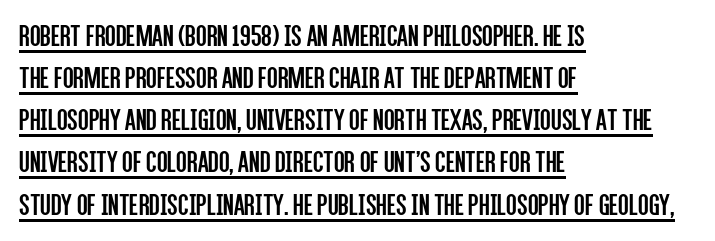
The rows are spaced the way most documents space them. Is there any slant? The stems are plumb. The letters advance in unequal steps, a hallmark of proportional type. These lines are set flush left with a ragged right edge. What kind of face is this? One without serifs — a sans. The font sits on the lighter half of the weight spectrum, regular included.
